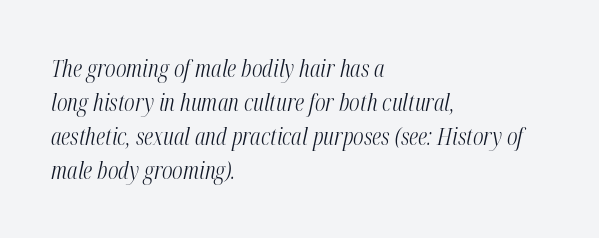
{"italic": "yes", "lean": "right", "slant_degrees": 12, "bold": "no", "underline": "no", "align": "left", "line_spacing": "normal", "line_spacing_ratio": 1.41, "letter_spacing": "normal", "letter_spacing_em": 0.0, "glyph_px": 24}
